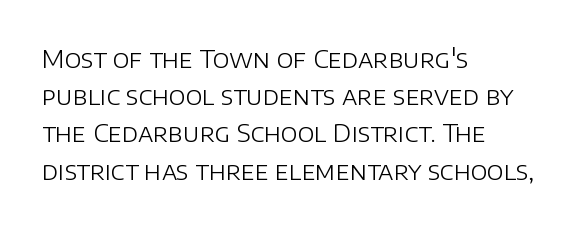
Q: Is the text bold? A: No.
Q: Is the text italic (slanted)? A: No, it is upright.
Q: Is the text underlined? A: No.
Q: How is the paragraph aligned? A: Left-aligned.
Q: Is the spacing between letters normal or unusually wide? A: Normal.
Q: Is the spacing between lines tight, normal or loose? A: Normal.
